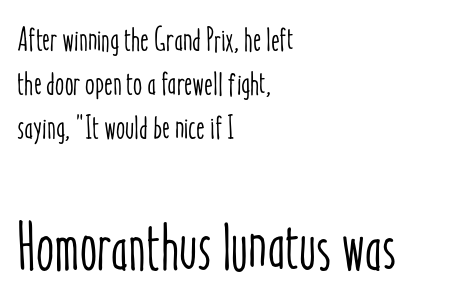
Spacing verdict: proportional, widths tailored to each character. The more generous point size was reserved for the lower chunk. There is no visible air inserted between adjacent glyphs. Interline gaps are of average width in this sample.
